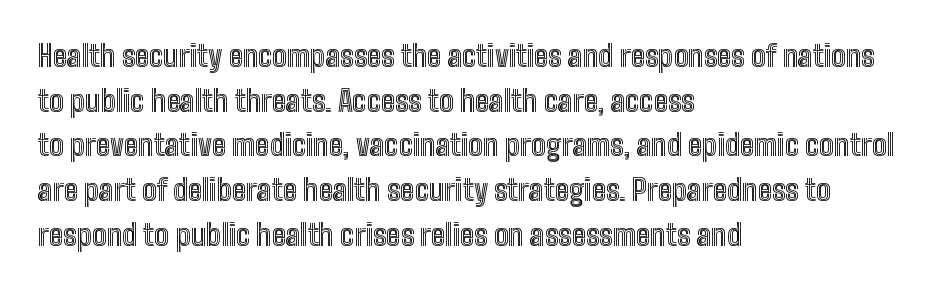
Italic? Not at all — the glyphs are vertical. These lines sit exactly where default settings would place them. Is this a fixed-width face? No — the glyphs have proportional, varying widths. Compared with a centered layout, this one pins lines to the left instead. Underlining? Definitely not there. The horizontal fit of the characters is conventional and even.
